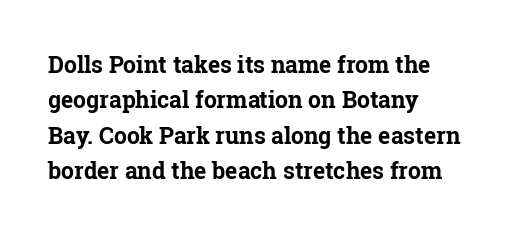
The image shows 23 px bold type, upright; set left-aligned, normal line spacing (1.54x), normal letter spacing, not underlined.
